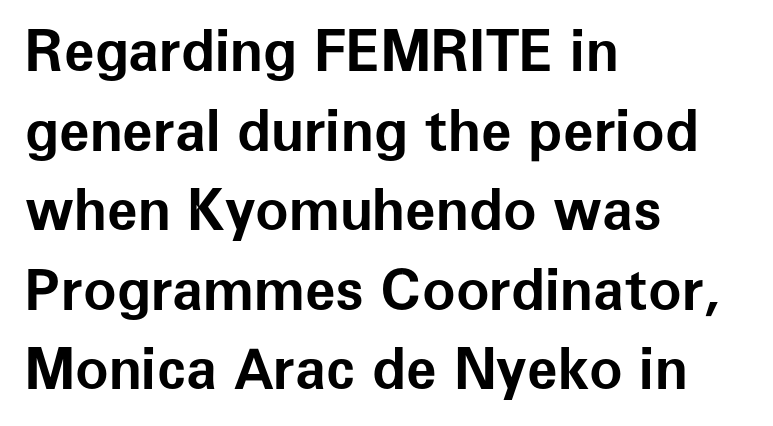
The image shows 56 px bold sans-serif type, upright; set left-aligned, normal line spacing (1.42x), normal letter spacing, not underlined; low stroke contrast and a medium x-height.
